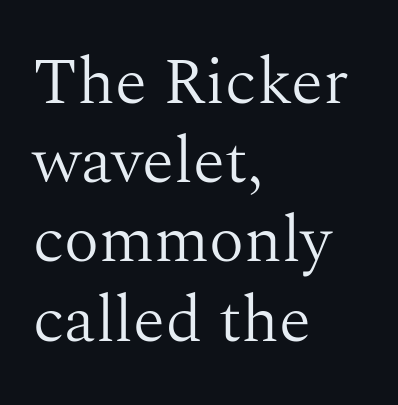
Q: Is the text bold? A: No.
Q: Is the text italic (slanted)? A: No, it is upright.
Q: Is the typeface a serif or a sans-serif typeface? A: Serif.
Q: Is the text underlined? A: No.
Q: How is the paragraph aligned? A: Left-aligned.
Q: Is the spacing between letters normal or unusually wide? A: Normal.
Q: Width (condensed, normal, or wide)? A: Normal.
Q: Stroke contrast? A: Medium.
Q: x-height? A: Medium.
Q: Monospaced? A: No.
